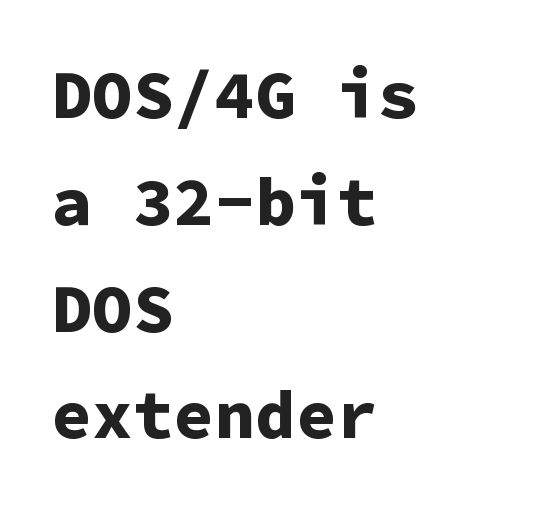
Q: Is the text bold? A: Yes.
Q: Is the text italic (slanted)? A: No, it is upright.
Q: Is the typeface a serif or a sans-serif typeface? A: Sans-serif.
Q: Is the text underlined? A: No.
Q: How is the paragraph aligned? A: Left-aligned.
Q: Is the spacing between letters normal or unusually wide? A: Normal.
Q: Is the spacing between lines tight, normal or loose? A: Normal.
Q: Width (condensed, normal, or wide)? A: Normal.
Q: Stroke contrast? A: Low.
Q: x-height? A: Medium.
Q: Monospaced? A: Yes.
